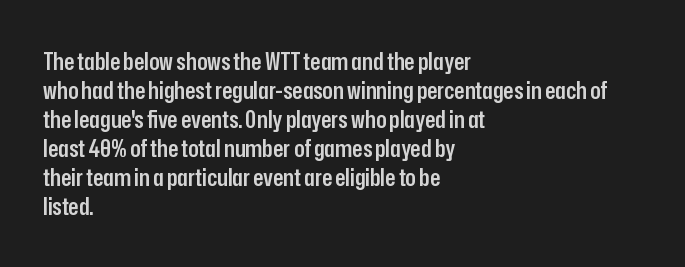
Q: Is the text bold? A: Semi-bold.
Q: Is the text italic (slanted)? A: No, it is upright.
Q: Is the text underlined? A: No.
Q: How is the paragraph aligned? A: Left-aligned.
Q: Is the spacing between letters normal or unusually wide? A: Normal.
